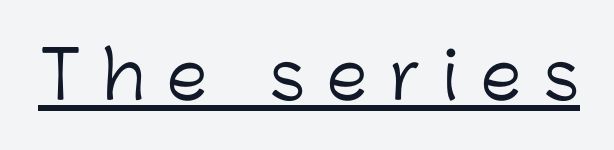
The weight would be labelled regular, book, light, or lighter still. Characters remain perfectly vertical along every line. Every word sits above its own underline. Short note: letters widely spaced.
